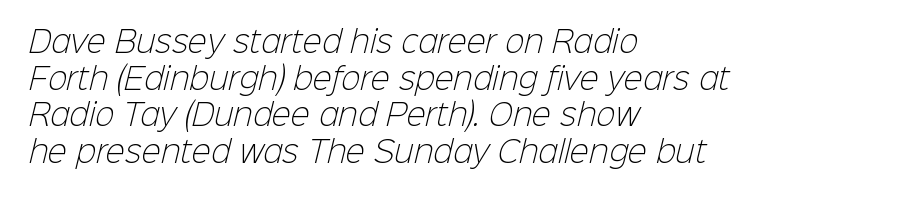
{"serif": "no", "bold": "no", "weight": "light", "width": "normal", "stroke_contrast": "low", "x_height": "medium", "monospaced": "no", "underline": "no", "align": "left", "line_spacing": "normal", "line_spacing_ratio": 1.26, "letter_spacing": "normal", "letter_spacing_em": 0.0, "glyph_px": 29}
